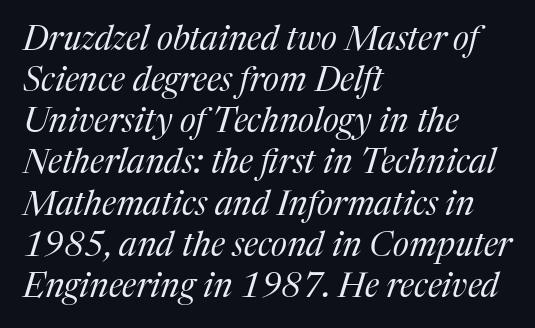
{"serif": "yes", "italic": "yes", "lean": "right", "slant_degrees": 17, "bold": "no", "weight": "regular", "width": "normal", "stroke_contrast": "medium", "x_height": "medium", "monospaced": "no", "underline": "no", "align": "left", "line_spacing_ratio": 1.21, "letter_spacing": "normal", "letter_spacing_em": 0.0, "glyph_px": 34}
